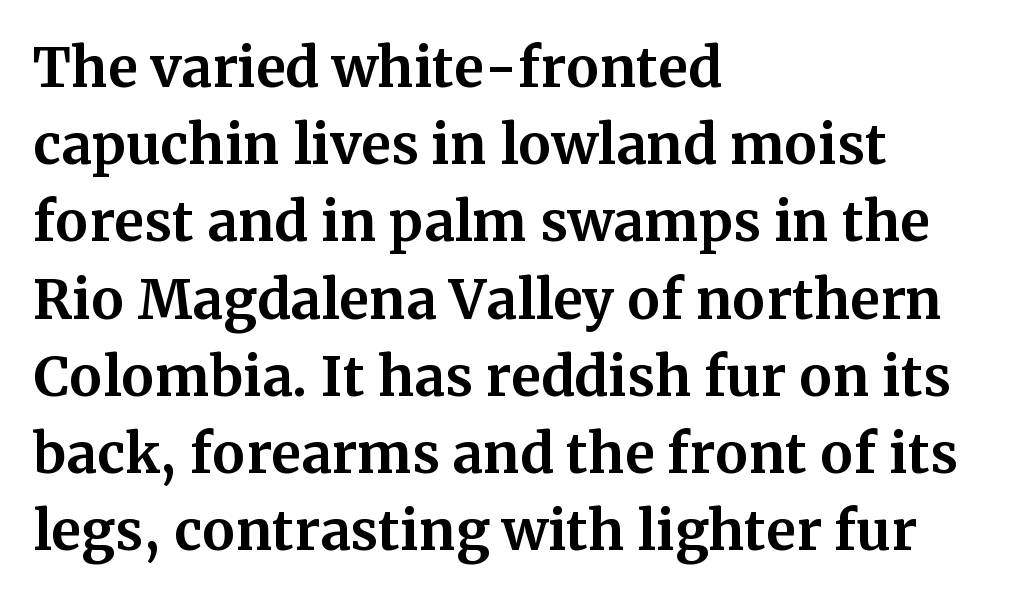
Q: Is the text bold? A: Yes.
Q: Is the text italic (slanted)? A: No, it is upright.
Q: Is the typeface a serif or a sans-serif typeface? A: Serif.
Q: Is the text underlined? A: No.
Q: How is the paragraph aligned? A: Left-aligned.
Q: Is the spacing between letters normal or unusually wide? A: Normal.
Q: Is the spacing between lines tight, normal or loose? A: Normal.
Q: Width (condensed, normal, or wide)? A: Normal.
Q: Stroke contrast? A: Medium.
Q: x-height? A: Medium.
Q: Monospaced? A: No.
